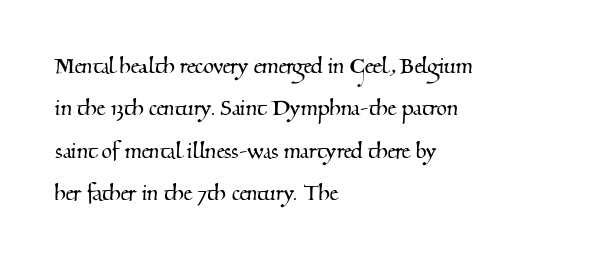
The image shows 27 px text type; set left-aligned, normal line spacing (1.57x), normal letter spacing, not underlined.
